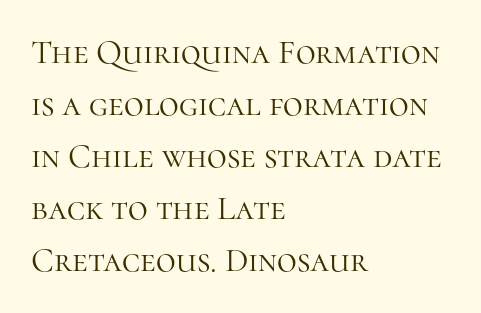
Q: Is the text bold? A: No.
Q: Is the text italic (slanted)? A: No, it is upright.
Q: Is the typeface a serif or a sans-serif typeface? A: Serif.
Q: Is the text underlined? A: No.
Q: How is the paragraph aligned? A: Left-aligned.
Q: Is the spacing between letters normal or unusually wide? A: Normal.
Q: Is the spacing between lines tight, normal or loose? A: Normal.
Q: Width (condensed, normal, or wide)? A: Normal.
Q: Stroke contrast? A: High.
Q: x-height? A: Medium.
Q: Monospaced? A: No.
